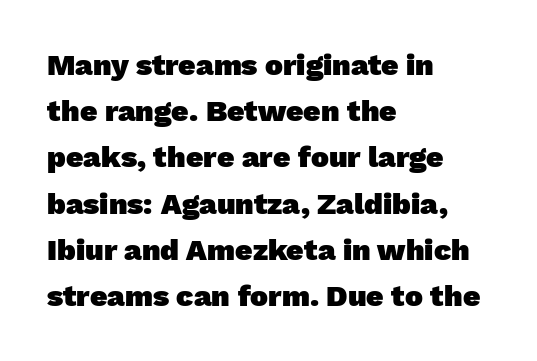
The image shows 30 px heavy sans-serif type; set left-aligned, normal line spacing (1.54x), normal letter spacing, not underlined; low stroke contrast and a medium x-height.
